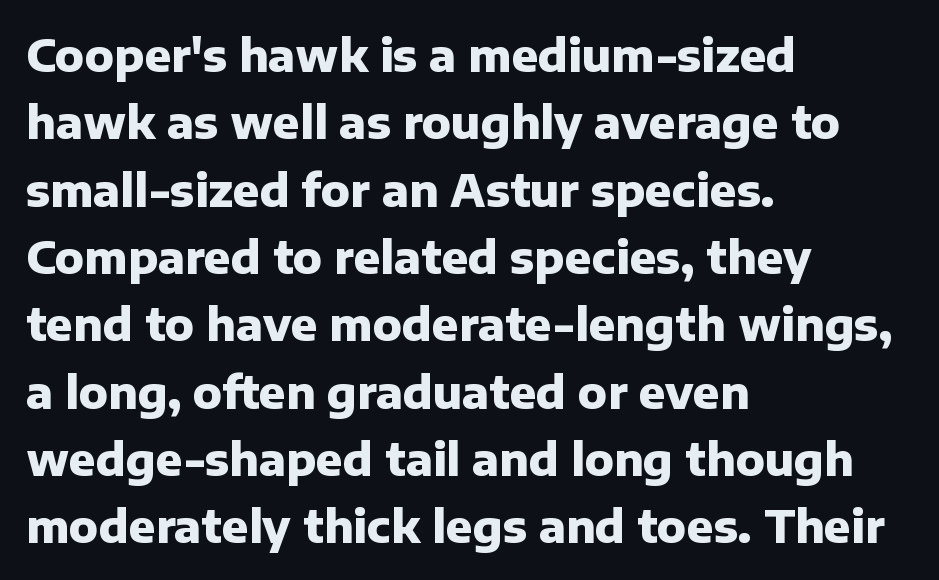
Q: Is the text bold? A: Yes.
Q: Is the text italic (slanted)? A: No, it is upright.
Q: Is the typeface a serif or a sans-serif typeface? A: Sans-serif.
Q: Is the text underlined? A: No.
Q: How is the paragraph aligned? A: Left-aligned.
Q: Is the spacing between letters normal or unusually wide? A: Normal.
Q: Is the spacing between lines tight, normal or loose? A: Normal.
Q: Width (condensed, normal, or wide)? A: Normal.
Q: Stroke contrast? A: Low.
Q: x-height? A: Medium.
Q: Monospaced? A: No.
